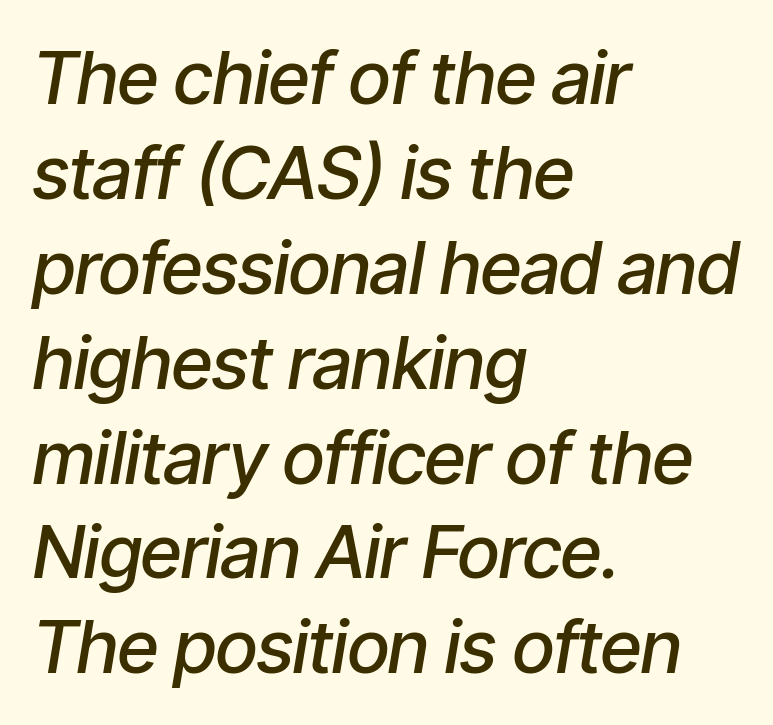
The image shows 73 px semibold, condensed type, italic (leaning right); set left-aligned, normal line spacing (1.3x), normal letter spacing, not underlined; low stroke contrast and a medium x-height.
